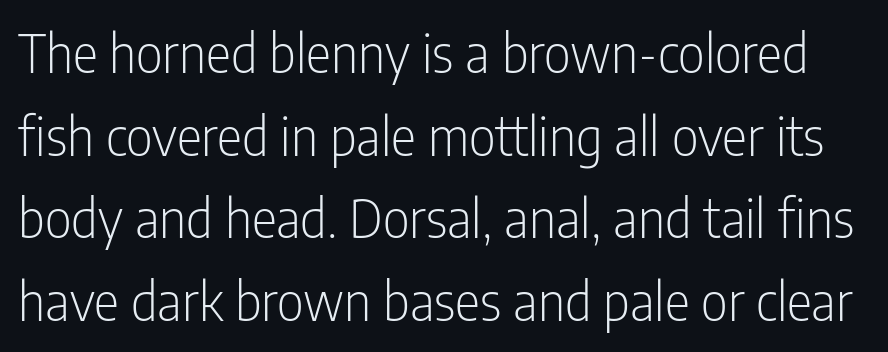
Upright lettering throughout. Each letter's strokes conclude bluntly, with no projecting serifs. Words float on clear page, feet unadorned. Spacing verdict: proportional, widths tailored to each character. These lines keep a tight, regular rhythm from letter to letter. Weight: in the light-to-regular range.
